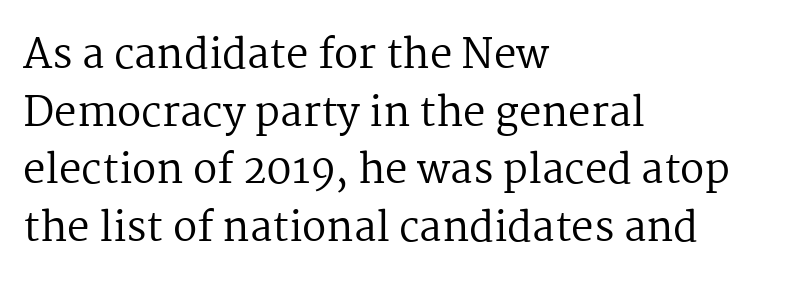
The image shows 40 px regular-weight serif type, upright; set left-aligned, normal line spacing (1.44x), normal letter spacing, not underlined; medium stroke contrast and a medium x-height.
